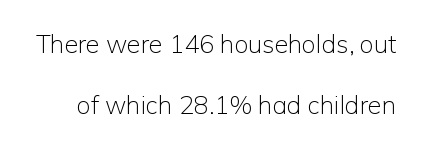
{"italic": "no", "bold": "no", "underline": "no", "line_spacing": "loose", "line_spacing_ratio": 2.43, "letter_spacing": "normal", "letter_spacing_em": 0.0, "glyph_px": 25}
